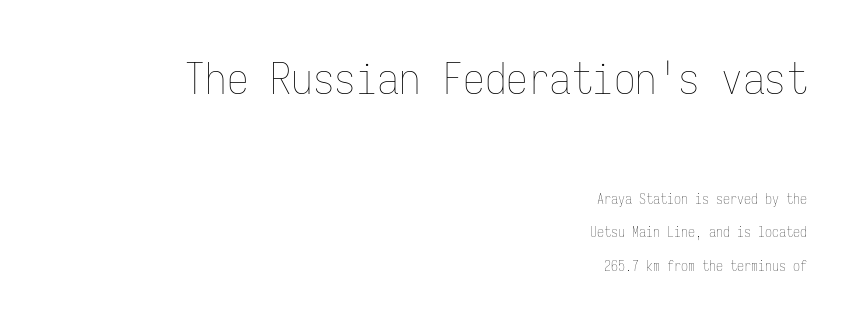
{"italic": "no", "bold": "no", "weight": "thin", "width": "condensed", "stroke_contrast": "low", "x_height": "medium", "monospaced": "yes", "underline": "no", "align": "right", "line_spacing": "loose", "line_spacing_ratio": 2.4, "letter_spacing": "normal", "letter_spacing_em": 0.0, "larger_block": "first", "size_ratio": 3.07, "glyph_px": 43}
